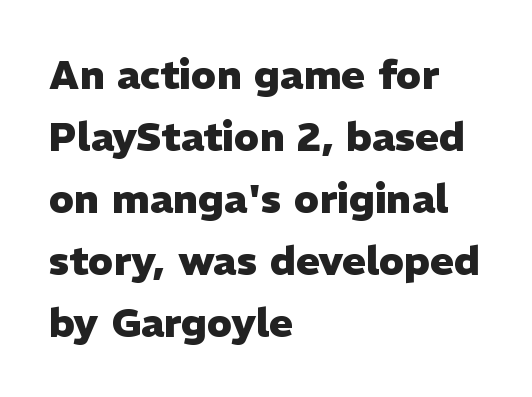
The image shows 40 px heavy sans-serif type, upright; set left-aligned, normal line spacing (1.55x), normal letter spacing, not underlined; low stroke contrast and a medium x-height.
